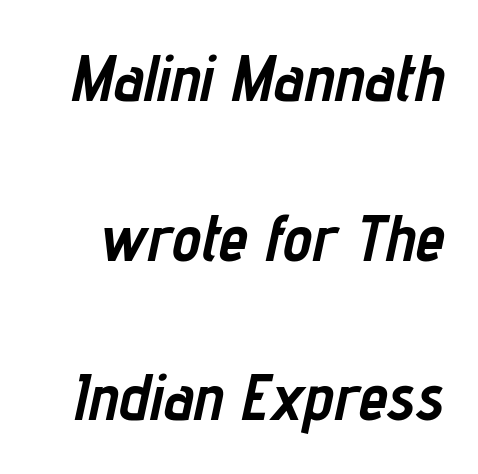
Q: Is the text bold? A: Yes.
Q: Is the text italic (slanted)? A: Yes, it leans right by about 12 degrees.
Q: Is the text underlined? A: No.
Q: Is the spacing between letters normal or unusually wide? A: Normal.
Q: Is the spacing between lines tight, normal or loose? A: Loose.
Q: Width (condensed, normal, or wide)? A: Condensed.
Q: Stroke contrast? A: Low.
Q: x-height? A: Medium.
Q: Monospaced? A: No.
